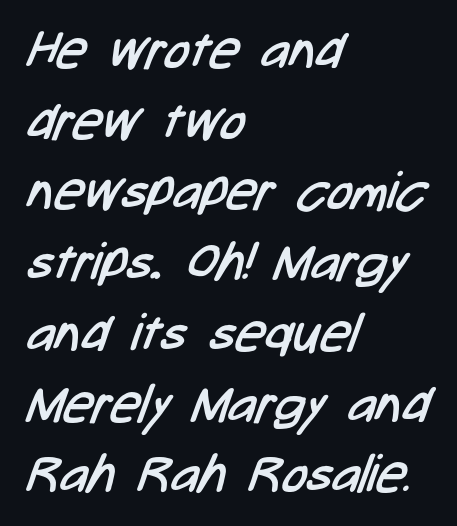
Q: Is the text bold? A: No.
Q: Is the typeface a serif or a sans-serif typeface? A: Sans-serif.
Q: Is the text underlined? A: No.
Q: How is the paragraph aligned? A: Left-aligned.
Q: Is the spacing between letters normal or unusually wide? A: Normal.
Q: Is the spacing between lines tight, normal or loose? A: Normal.
Q: Width (condensed, normal, or wide)? A: Condensed.
Q: Stroke contrast? A: Low.
Q: x-height? A: Medium.
Q: Monospaced? A: No.
